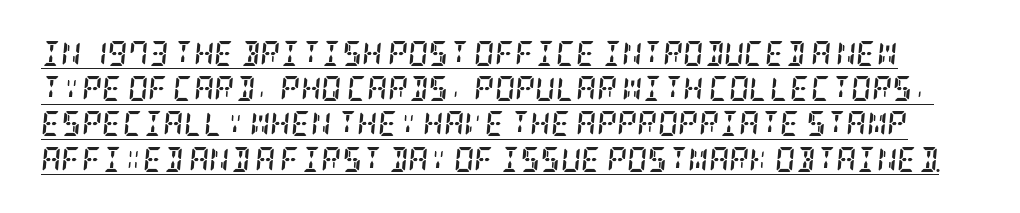
In terms of letterspacing, this is plain default setting. Like a heading marked for emphasis, these lines bear an underscore. Weight: bold. Tall strokes in this sample are angled rather than plumb.
